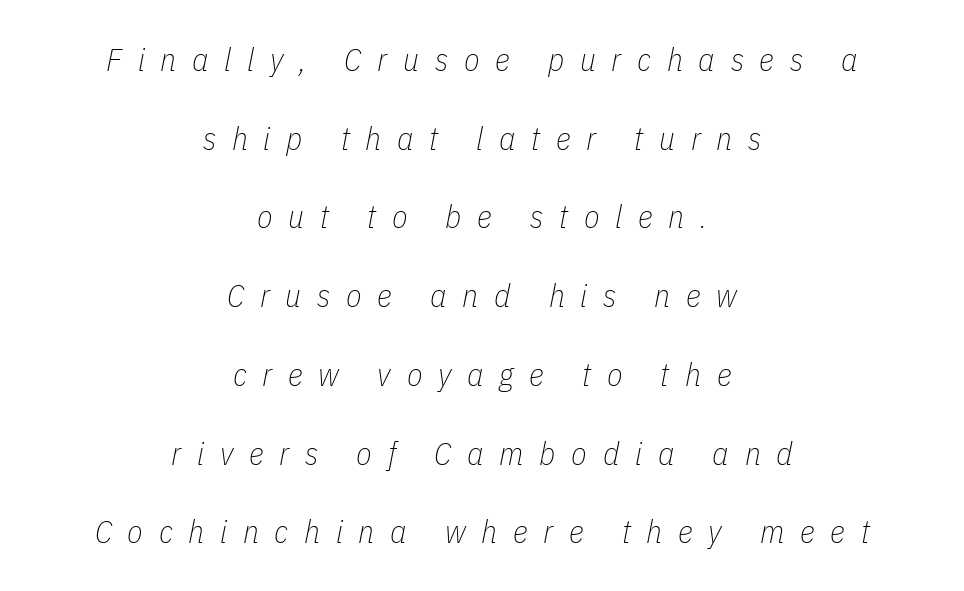
The space directly below the letters is spotless. Counters stay open thanks to moderate or lighter strokes. Display-style spreading of the glyphs; the letterfit is very open. The typography opts for an oblique posture over an upright one. Which margin do the lines hug? Neither — every line sits in the middle. The rendering uses natural spacing where letterforms have individual widths.
